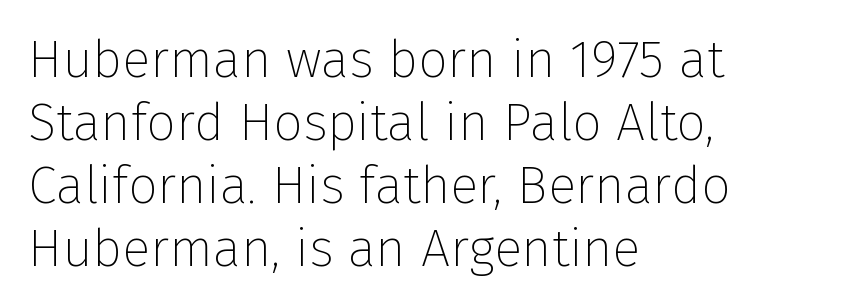
The image shows 52 px thin sans-serif type, upright; set left-aligned, line spacing 1.21x, normal letter spacing, not underlined; low stroke contrast and a medium x-height.
